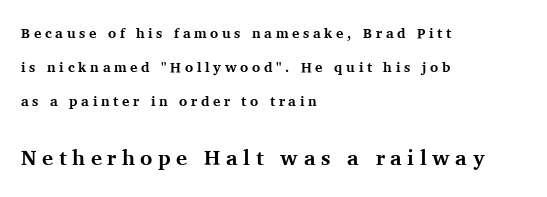
The image shows 21 px bold type, upright; set left-aligned, loose line spacing (2.42x), unusually wide letter spacing (+0.26 em), not underlined; the second (bottom) block is 1.5x larger.
